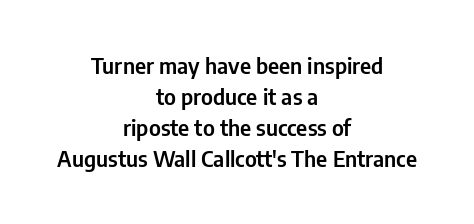
Q: Is the text italic (slanted)? A: No, it is upright.
Q: Is the text underlined? A: No.
Q: How is the paragraph aligned? A: Centered.
Q: Is the spacing between letters normal or unusually wide? A: Normal.
Q: Is the spacing between lines tight, normal or loose? A: Normal.
